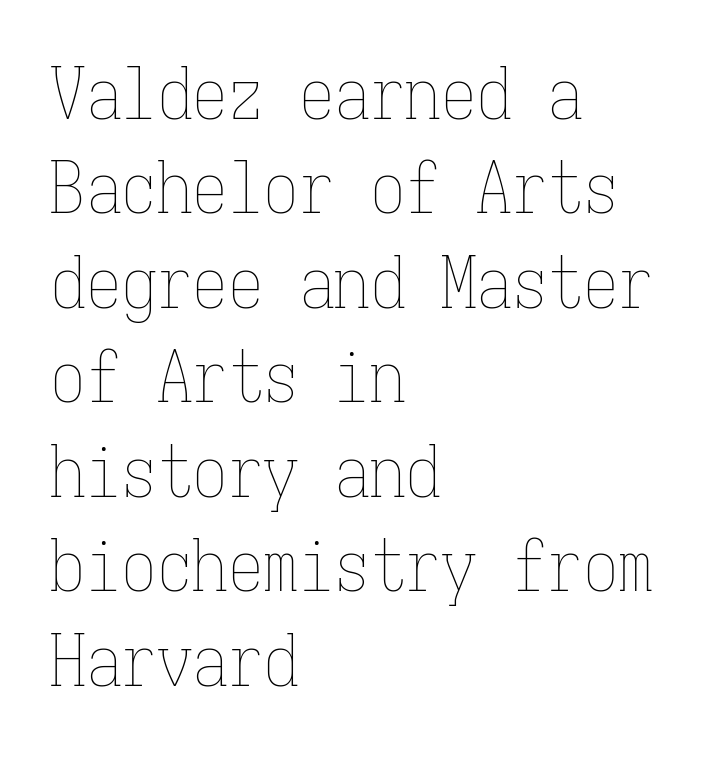
Spacing verdict: monospaced, one width for all characters. The lettering stays uniformly vertical, giving the passage a roman look. The paragraph shown leans on its left margin. The area under the type is left untouched. On a weight scale, this lands at 450 or below. Each new line begins a customary step beneath the previous one.
